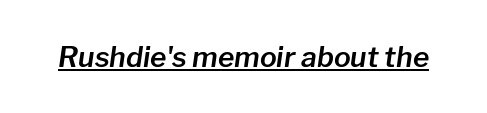
Q: Is the text italic (slanted)? A: Yes, it leans right by about 8 degrees.
Q: Is the text underlined? A: Yes.
Q: Is the spacing between letters normal or unusually wide? A: Normal.
Q: Width (condensed, normal, or wide)? A: Normal.
Q: Stroke contrast? A: Low.
Q: x-height? A: Medium.
Q: Monospaced? A: No.
